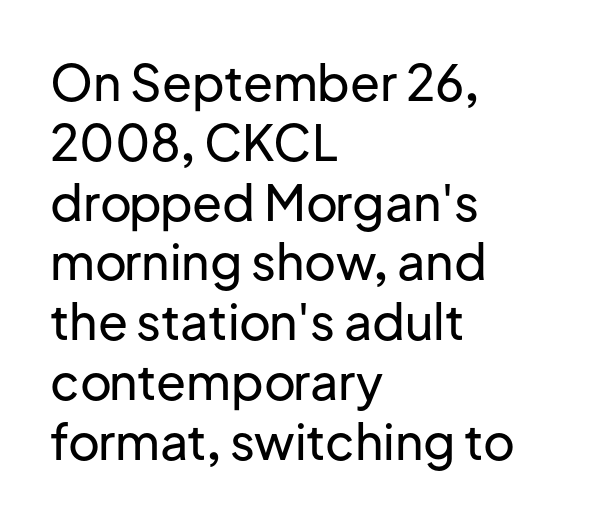
The image shows 49 px sans-serif type, upright; set left-aligned, line spacing 1.22x, normal letter spacing, not underlined; low stroke contrast and a medium x-height.
